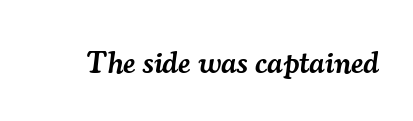
The image shows 31 px semibold serif type, italic (leaning right); set normal letter spacing, not underlined; medium stroke contrast and a small x-height.
